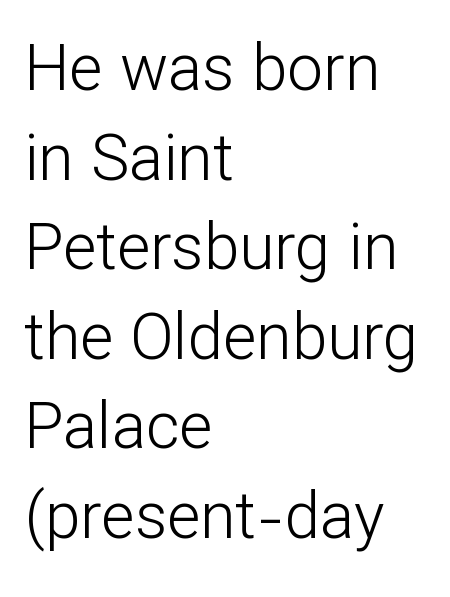
Q: Is the text bold? A: No.
Q: Is the text italic (slanted)? A: No, it is upright.
Q: Is the typeface a serif or a sans-serif typeface? A: Sans-serif.
Q: Is the text underlined? A: No.
Q: How is the paragraph aligned? A: Left-aligned.
Q: Is the spacing between letters normal or unusually wide? A: Normal.
Q: Is the spacing between lines tight, normal or loose? A: Normal.
Q: Width (condensed, normal, or wide)? A: Normal.
Q: Stroke contrast? A: Low.
Q: x-height? A: Medium.
Q: Monospaced? A: No.
